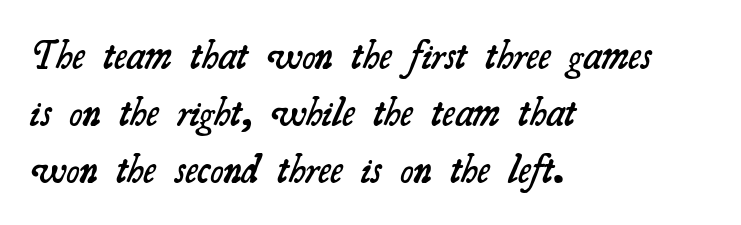
{"serif": "yes", "bold": "semi", "weight": "semibold", "width": "normal", "stroke_contrast": "medium", "x_height": "small", "monospaced": "no", "underline": "no", "align": "left", "line_spacing": "normal", "line_spacing_ratio": 1.42, "letter_spacing": "normal", "letter_spacing_em": 0.0, "glyph_px": 40}
